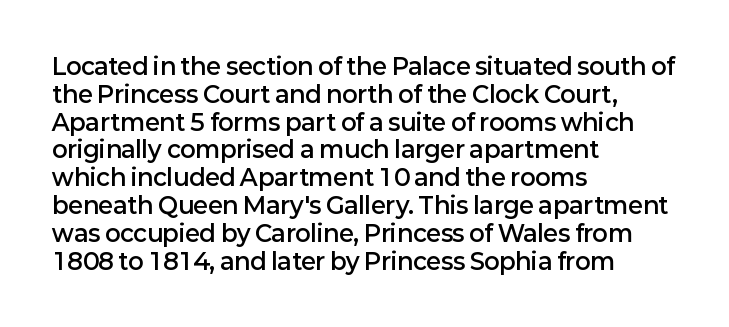
Q: Is the text bold? A: Semi-bold.
Q: Is the text italic (slanted)? A: No, it is upright.
Q: Is the text underlined? A: No.
Q: How is the paragraph aligned? A: Left-aligned.
Q: Is the spacing between letters normal or unusually wide? A: Normal.
